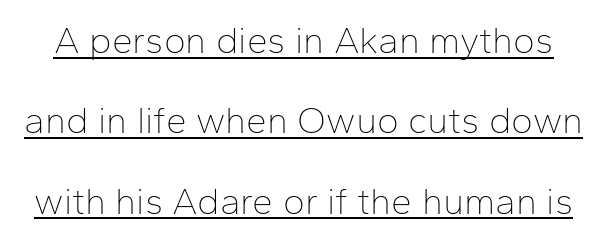
Q: Is the text bold? A: No.
Q: Is the text italic (slanted)? A: No, it is upright.
Q: Is the typeface a serif or a sans-serif typeface? A: Sans-serif.
Q: Is the text underlined? A: Yes.
Q: Is the spacing between letters normal or unusually wide? A: Normal.
Q: Is the spacing between lines tight, normal or loose? A: Loose.
Q: Width (condensed, normal, or wide)? A: Normal.
Q: Stroke contrast? A: Low.
Q: x-height? A: Medium.
Q: Monospaced? A: No.
